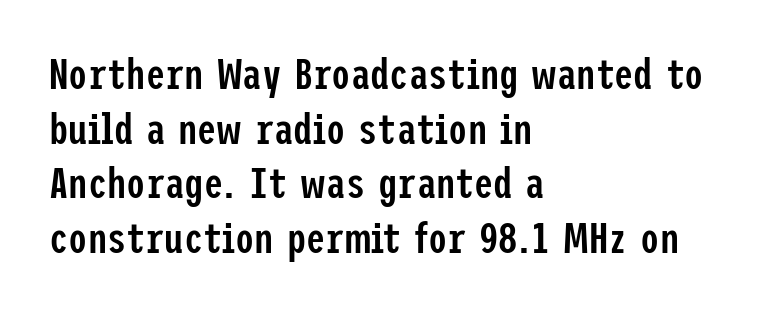
Q: Is the text bold? A: Semi-bold.
Q: Is the text italic (slanted)? A: No, it is upright.
Q: Is the typeface a serif or a sans-serif typeface? A: Sans-serif.
Q: Is the text underlined? A: No.
Q: How is the paragraph aligned? A: Left-aligned.
Q: Is the spacing between letters normal or unusually wide? A: Normal.
Q: Is the spacing between lines tight, normal or loose? A: Normal.
Q: Width (condensed, normal, or wide)? A: Condensed.
Q: Stroke contrast? A: Low.
Q: x-height? A: Medium.
